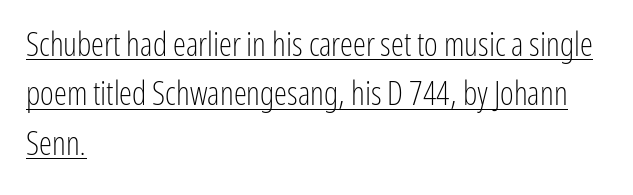
Q: Is the text bold? A: No.
Q: Is the text italic (slanted)? A: No, it is upright.
Q: Is the typeface a serif or a sans-serif typeface? A: Sans-serif.
Q: Is the text underlined? A: Yes.
Q: How is the paragraph aligned? A: Left-aligned.
Q: Is the spacing between letters normal or unusually wide? A: Normal.
Q: Is the spacing between lines tight, normal or loose? A: Normal.
Q: Width (condensed, normal, or wide)? A: Condensed.
Q: Stroke contrast? A: Low.
Q: x-height? A: Medium.
Q: Monospaced? A: No.
